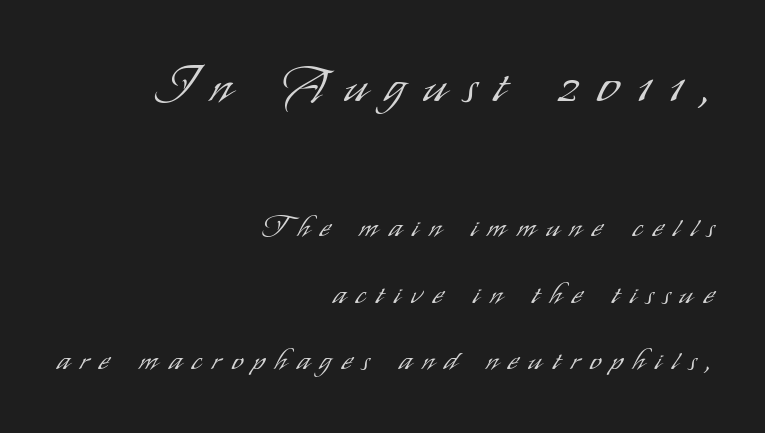
{"serif": "no", "bold": "no", "weight": "light", "width": "condensed", "stroke_contrast": "low", "x_height": "small", "monospaced": "no", "underline": "no", "align": "right", "line_spacing": "loose", "line_spacing_ratio": 2.3, "letter_spacing": "wide", "letter_spacing_em": 0.37, "larger_block": "first", "size_ratio": 1.72, "glyph_px": 50}
